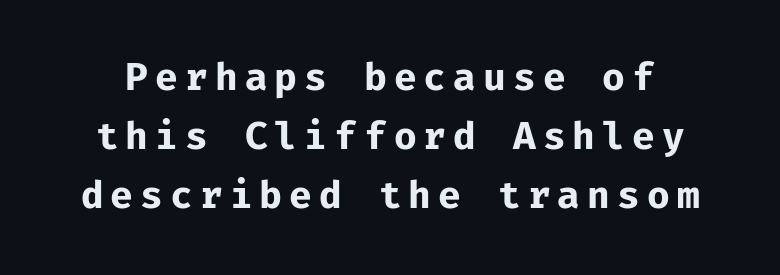
Q: Is the text bold? A: Yes.
Q: Is the text italic (slanted)? A: No, it is upright.
Q: Is the typeface a serif or a sans-serif typeface? A: Sans-serif.
Q: Is the text underlined? A: No.
Q: Is the spacing between lines tight, normal or loose? A: Normal.
Q: Width (condensed, normal, or wide)? A: Normal.
Q: Stroke contrast? A: Low.
Q: x-height? A: Medium.
Q: Monospaced? A: Yes.
